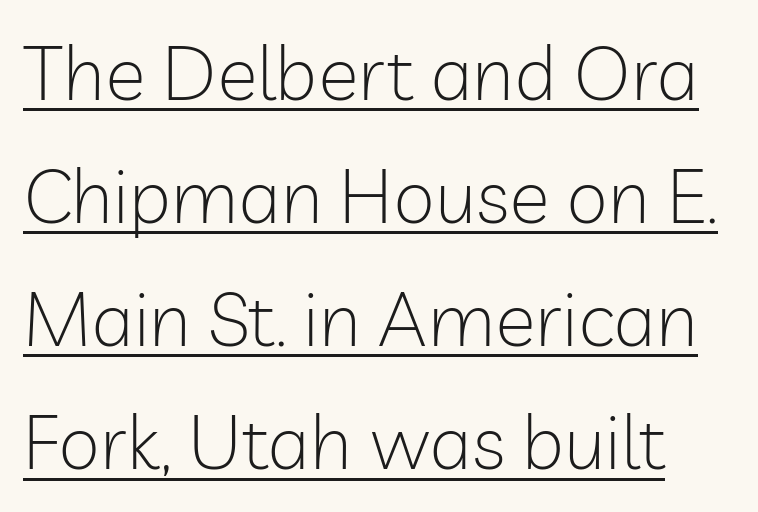
{"serif": "no", "italic": "no", "bold": "no", "weight": "light", "width": "normal", "stroke_contrast": "low", "x_height": "medium", "monospaced": "no", "underline": "yes", "line_spacing": "normal", "line_spacing_ratio": 1.62, "letter_spacing": "normal", "letter_spacing_em": 0.0, "glyph_px": 76}
